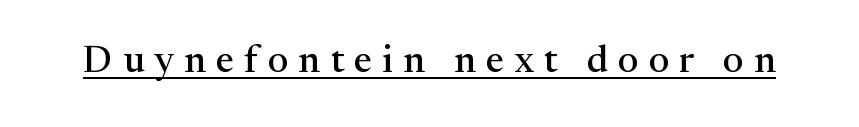
Q: Is the text italic (slanted)? A: No, it is upright.
Q: Is the typeface a serif or a sans-serif typeface? A: Serif.
Q: Is the text underlined? A: Yes.
Q: Is the spacing between letters normal or unusually wide? A: Unusually wide.
Q: Width (condensed, normal, or wide)? A: Normal.
Q: Stroke contrast? A: Medium.
Q: x-height? A: Medium.
Q: Monospaced? A: No.
